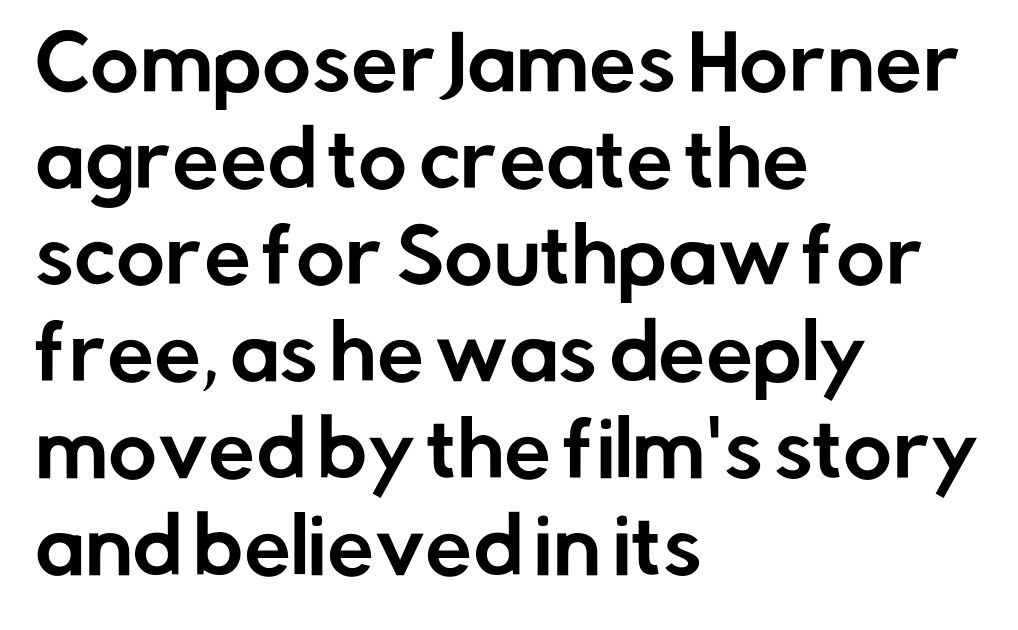
The image shows 75 px sans-serif type, upright; set left-aligned, normal line spacing (1.29x), normal letter spacing, not underlined; low stroke contrast and a medium x-height.
